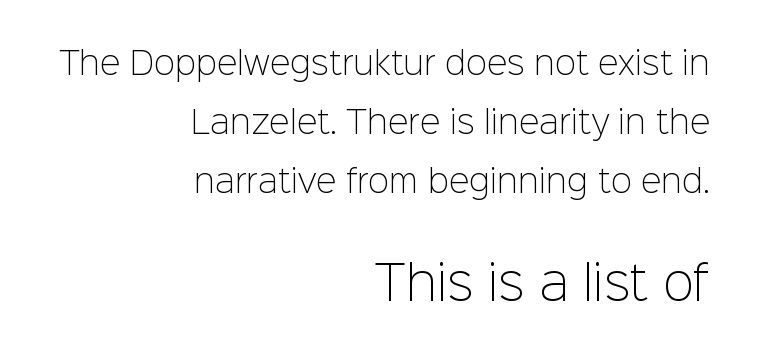
Scale increases going downward across the two blocks. The rendering uses a large line-height, opening up the rows. The horizontal fit of the characters is conventional and even. The designer went with a sans here, leaving each stem footless. Ascenders rise straight up at ninety degrees. The face looks like a standard text weight, possibly lighter.
